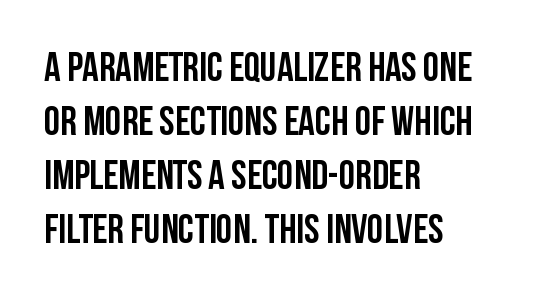
The image shows 41 px semibold, condensed sans-serif type, upright; set left-aligned, normal line spacing (1.32x), normal letter spacing, not underlined; low stroke contrast and a large x-height.
